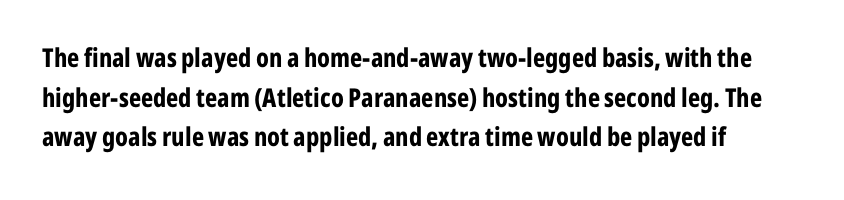
{"italic": "no", "bold": "yes", "underline": "no", "align": "left", "line_spacing": "normal", "line_spacing_ratio": 1.52, "letter_spacing": "normal", "letter_spacing_em": 0.0, "glyph_px": 26}
